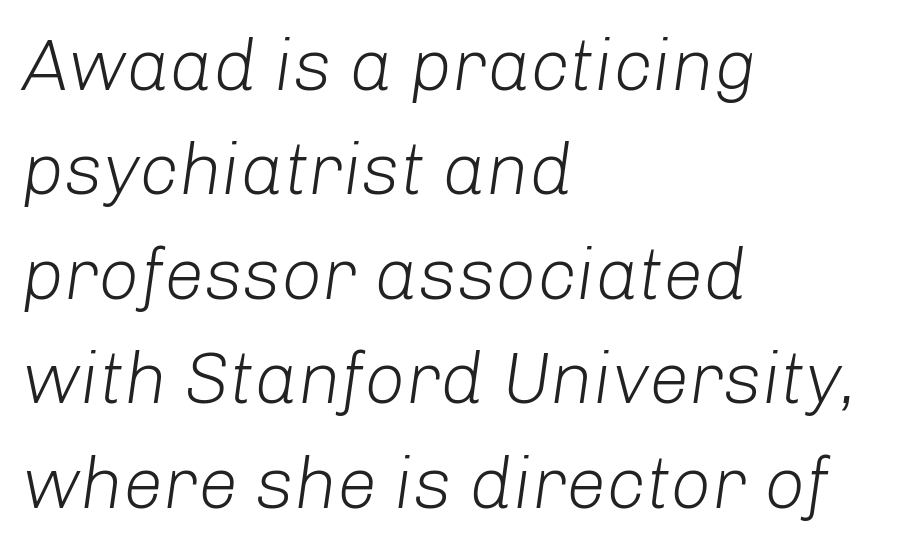
Q: Is the text bold? A: No.
Q: Is the text italic (slanted)? A: Yes, it leans right by about 8 degrees.
Q: Is the text underlined? A: No.
Q: How is the paragraph aligned? A: Left-aligned.
Q: Is the spacing between letters normal or unusually wide? A: Normal.
Q: Is the spacing between lines tight, normal or loose? A: Normal.
Q: Width (condensed, normal, or wide)? A: Normal.
Q: Stroke contrast? A: Low.
Q: x-height? A: Medium.
Q: Monospaced? A: No.
